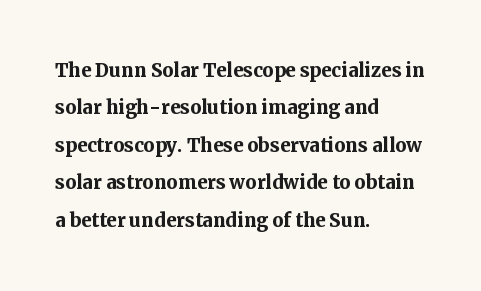
The image shows 25 px bold type, upright; set left-aligned, normal line spacing (1.5x), normal letter spacing, not underlined.
